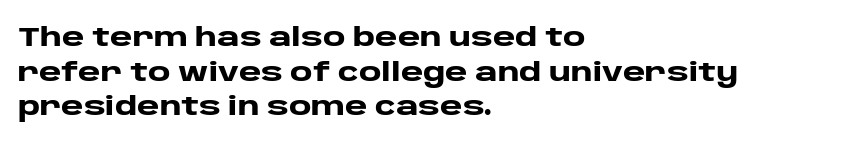
The image shows 27 px bold type, upright; set left-aligned, normal line spacing (1.28x), normal letter spacing, not underlined.
